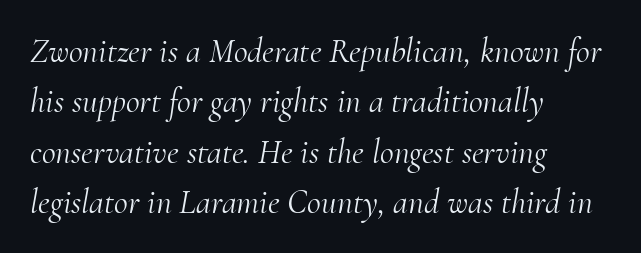
The image shows 34 px light serif type, italic (leaning right); set left-aligned, normal line spacing (1.48x), normal letter spacing, not underlined; medium stroke contrast and a small x-height.
